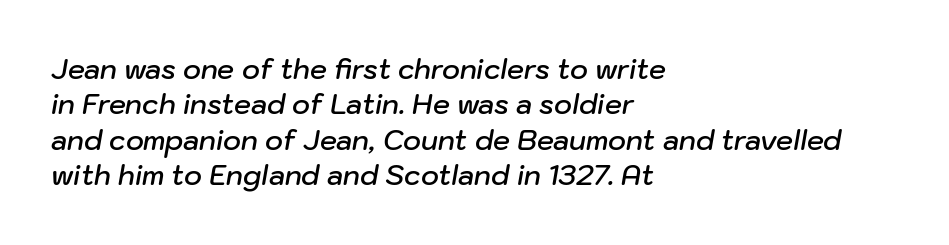
Observe the lean: these are italic letterforms. Notice how the passage keeps a crisp vertical edge on the left only. The string is rendered with underlining switched off. Is the type bold? Partly — it's a semibold, heavier than regular but not fully bold.
